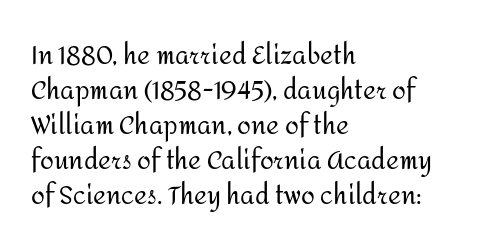
Nobody drew a line under any word here. The passage is arranged the way most books set body copy — flush left. Is the stroke heavy? The answer is a plain regular-or-lighter. Nobody touched the tracking dial on this one. A roman cut, with each character standing at attention. The space between consecutive lines is moderate.
